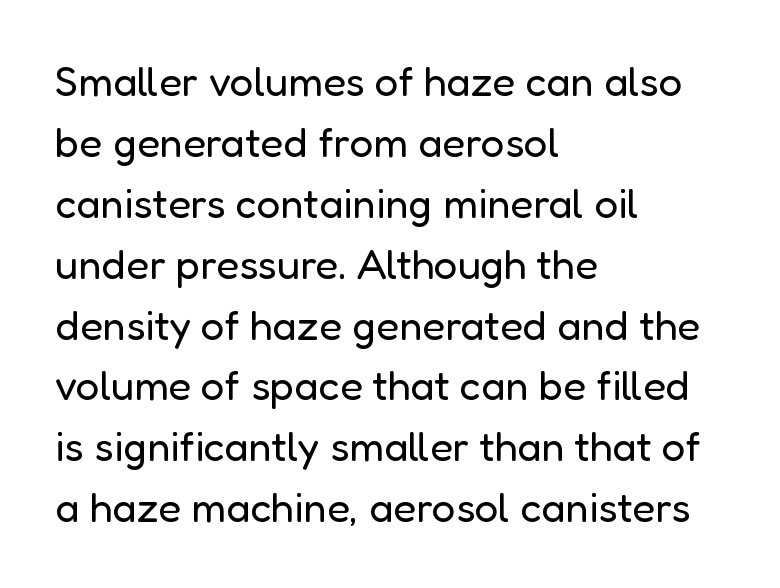
Q: Is the text bold? A: No.
Q: Is the text italic (slanted)? A: No, it is upright.
Q: Is the typeface a serif or a sans-serif typeface? A: Sans-serif.
Q: Is the text underlined? A: No.
Q: How is the paragraph aligned? A: Left-aligned.
Q: Is the spacing between letters normal or unusually wide? A: Normal.
Q: Is the spacing between lines tight, normal or loose? A: Normal.
Q: Width (condensed, normal, or wide)? A: Normal.
Q: Stroke contrast? A: Low.
Q: x-height? A: Medium.
Q: Monospaced? A: No.
